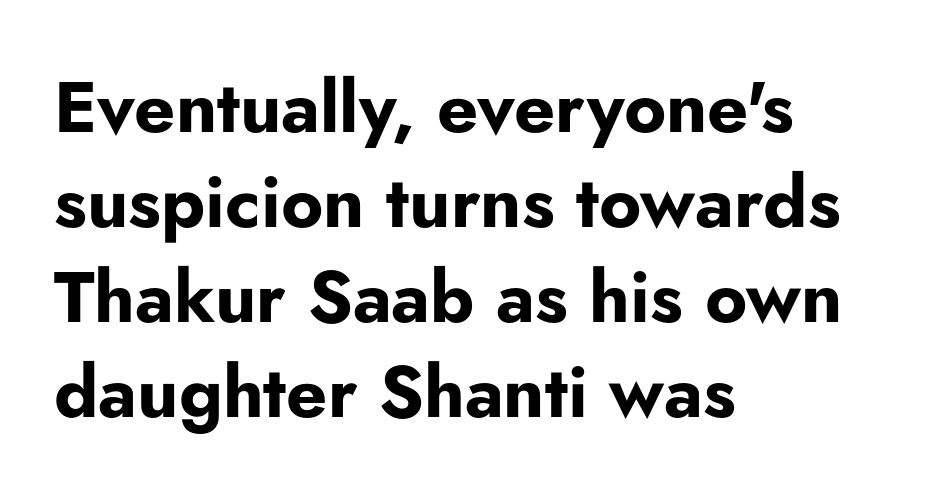
The image shows 72 px bold sans-serif type, upright; set left-aligned, normal line spacing (1.32x), normal letter spacing, not underlined; low stroke contrast and a small x-height.
